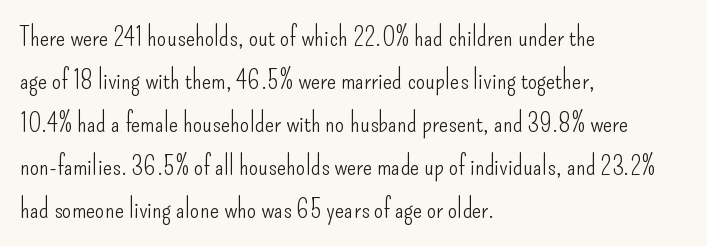
Q: Is the text bold? A: No.
Q: Is the text italic (slanted)? A: No, it is upright.
Q: Is the text underlined? A: No.
Q: How is the paragraph aligned? A: Left-aligned.
Q: Is the spacing between letters normal or unusually wide? A: Normal.
Q: Is the spacing between lines tight, normal or loose? A: Normal.
